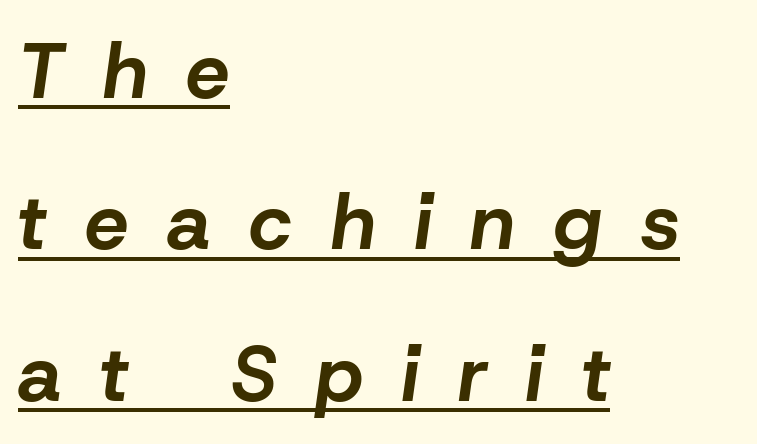
The image shows 78 px bold type, italic (leaning right); set left-aligned, loose line spacing (1.94x), unusually wide letter spacing (+0.5 em), underlined; low stroke contrast and a medium x-height.
